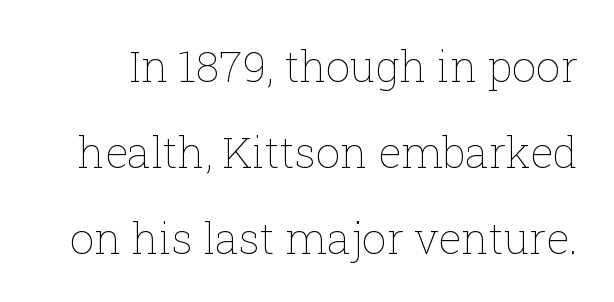
Bare-footed words on every line. In terms of posture, this sample is upright. Caption: standard tracking, unaltered. The font sits on the lighter half of the weight spectrum, regular included. Varying glyph widths throughout — classic text-font behaviour.
